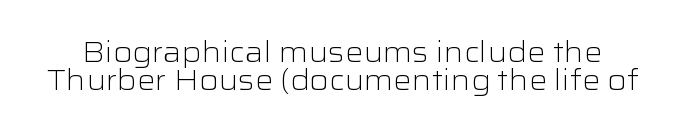
Reading down the column, the eye jumps only a short way to each next line. Character widths vary here, with narrow letters taking less room than wide ones. Check the space under the baseline: it is left empty. Do the letters lean? They stand straight. Does extra space separate the letters? No, they use regular spacing. Examine the stroke ends and you'll find no serifs.
